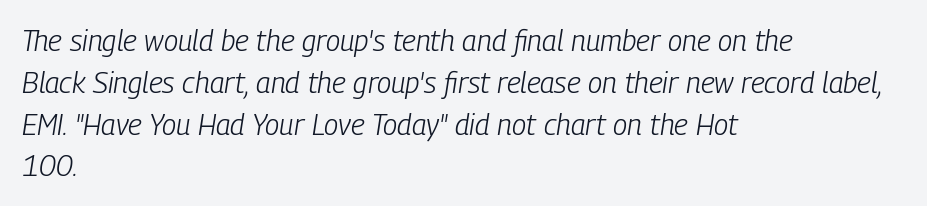
The image shows 29 px light, condensed type, italic (leaning right); set left-aligned, normal line spacing (1.44x), normal letter spacing, not underlined; low stroke contrast and a medium x-height.
